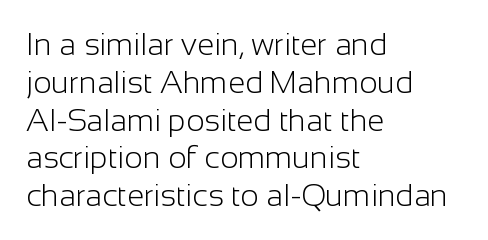
A quiet, ordinary-to-light weight characterises the typeface. The rendering shows plain stroke endings on the letterforms — a sans-serif design. No extra tracking has been applied to these lines. Letters rest on an invisible, unmarked baseline. The passage shown is typed in a proportional face where columns would drift. The lettering holds an erect, upright posture throughout.
